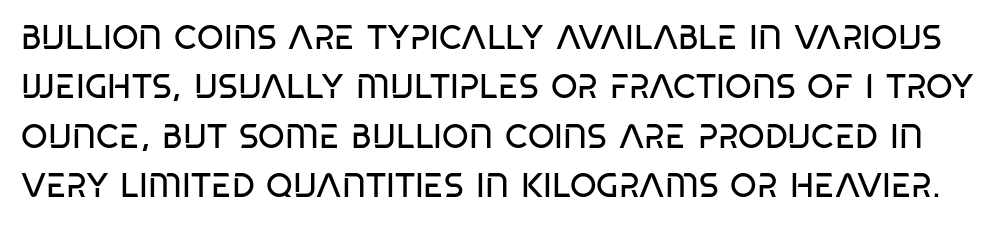
Q: Is the text bold? A: No.
Q: Is the text italic (slanted)? A: No, it is upright.
Q: Is the typeface a serif or a sans-serif typeface? A: Sans-serif.
Q: Is the text underlined? A: No.
Q: Is the spacing between letters normal or unusually wide? A: Normal.
Q: Is the spacing between lines tight, normal or loose? A: Normal.
Q: Width (condensed, normal, or wide)? A: Condensed.
Q: Stroke contrast? A: Low.
Q: x-height? A: Large.
Q: Monospaced? A: No.
